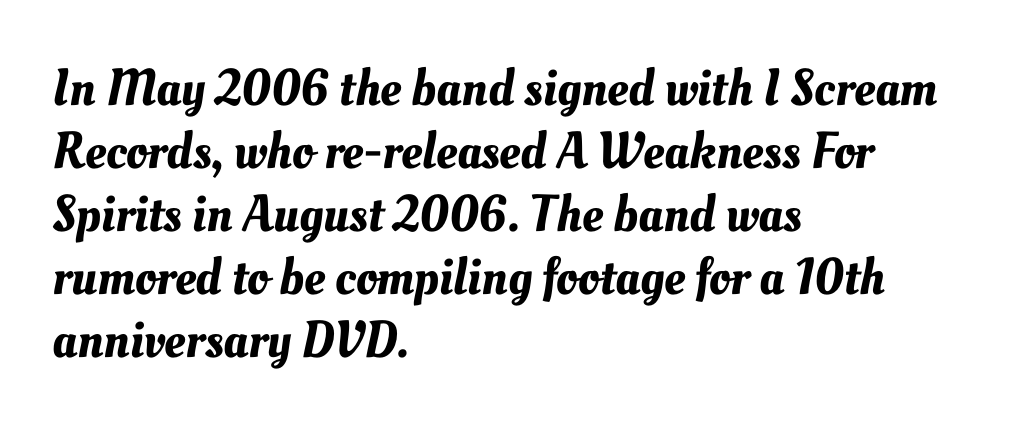
Q: Is the text underlined? A: No.
Q: How is the paragraph aligned? A: Left-aligned.
Q: Is the spacing between letters normal or unusually wide? A: Normal.
Q: Width (condensed, normal, or wide)? A: Normal.
Q: Stroke contrast? A: Medium.
Q: x-height? A: Small.
Q: Monospaced? A: No.
